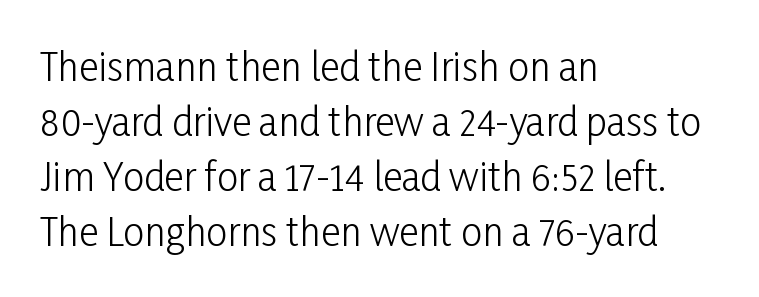
In terms of letterspacing, this is plain default setting. Descenders are the only things crossing below the line. The compositor pushed each line to the left boundary. It's the straight-up-and-down kind of type. This sample keeps an unexceptional amount of space between lines.
